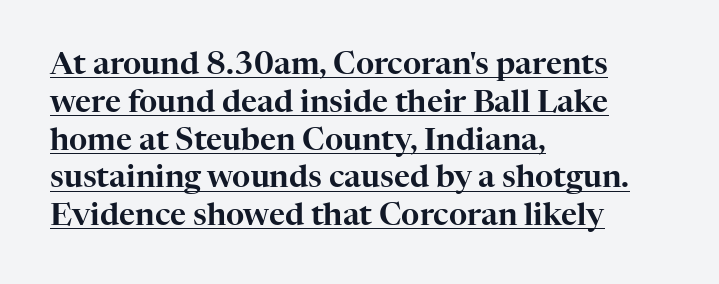
You could not count columns in this text — the font is proportionally spaced. Does a line run under the words? Yes, clearly. This sample uses a serif face. Default kerning and tracking; the words read as compact shapes.
